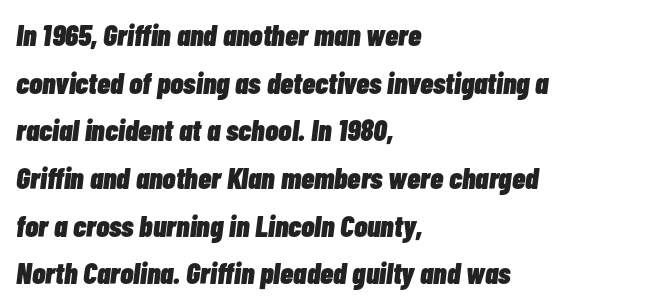
An italicized treatment has been applied to the whole sample. Students, observe: this is what conventionally led text looks like. This sample has the flowing, uneven cadence of proportional lettering. Each line starts at the same left margin while the right side varies. The foot of each line stays bare and open. You'd pick this weight for a headline — it's a proper bold.
